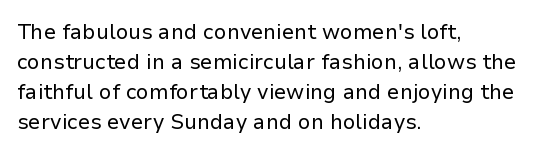
{"italic": "no", "bold": "no", "underline": "no", "align": "left", "line_spacing": "normal", "line_spacing_ratio": 1.43, "letter_spacing": "normal", "letter_spacing_em": 0.0, "glyph_px": 21}
